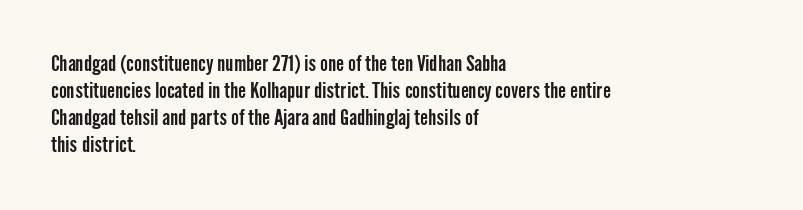
The image shows 21 px text type, upright; set left-aligned, normal line spacing (1.29x), normal letter spacing, not underlined.
